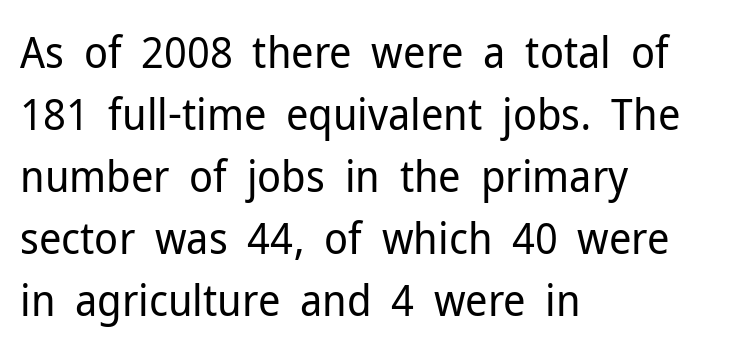
Just letters on the line, the space beneath them empty. Short and long lines alike share a common starting point at left. Type style note: lacks serifs. Is this a fixed-width face? No — the glyphs have proportional, varying widths. Compared with typical body copy, the letter spacing here is the same.
